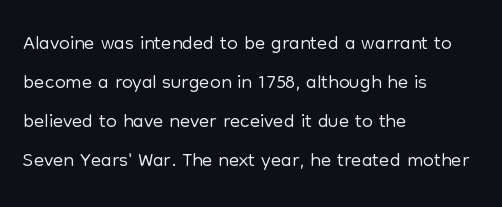
Casual observation: everything's shoved over to the left. The strip under each line holds only bare page. The rendering uses natural spacing where letterforms have individual widths. The line texture is even and compact thanks to regular tracking. Summary of vertical rhythm: regular, with standard interline spacing.
